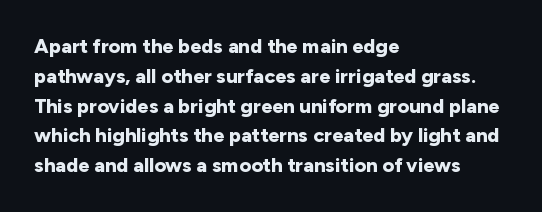
Summary of weight: heavy, a full bold. This sample is left-justified, so line endings fall wherever the words run out. The type sits square on the baseline with zero lean. The lines sit at an ordinary, default distance from one another. A bare baseline throughout the passage. This sample uses plain, unmodified letter spacing.
